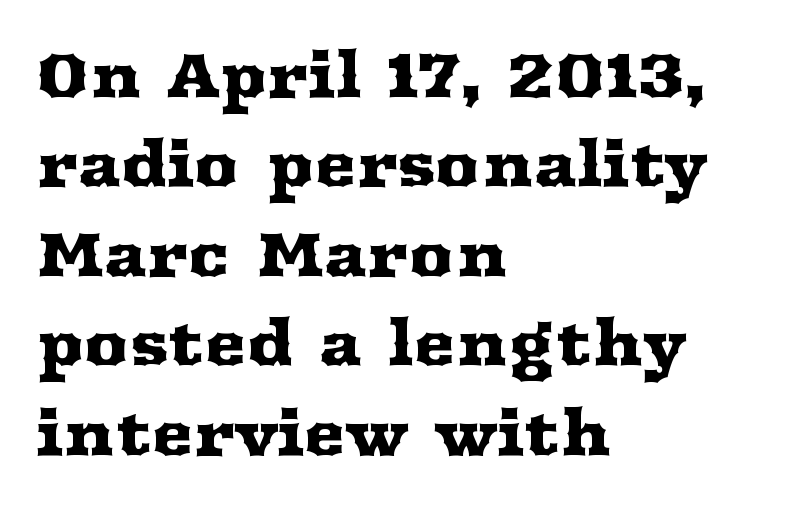
The image shows 63 px wide serif type, upright; set left-aligned, normal line spacing (1.42x), normal letter spacing, not underlined; medium stroke contrast and a medium x-height.
